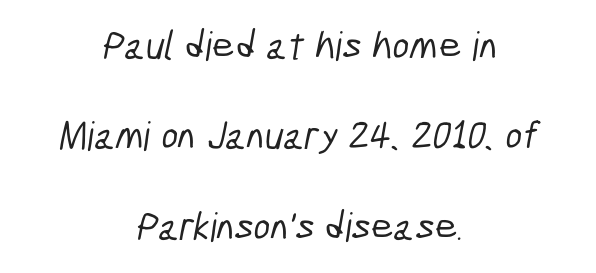
Lines of text with bare space underneath. A centered setting, common on invitations and titles, is used for this passage. Spacing verdict: proportional, widths tailored to each character. The characters display no serif detailing; their extremities are plain.
